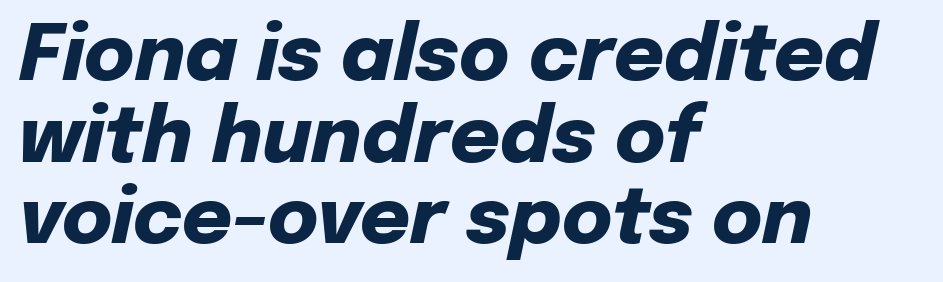
Q: Is the text bold? A: Yes.
Q: Is the text italic (slanted)? A: Yes, it leans right by about 12 degrees.
Q: Is the text underlined? A: No.
Q: How is the paragraph aligned? A: Left-aligned.
Q: Is the spacing between letters normal or unusually wide? A: Normal.
Q: Is the spacing between lines tight, normal or loose? A: Tight.
Q: Width (condensed, normal, or wide)? A: Normal.
Q: Stroke contrast? A: Low.
Q: x-height? A: Medium.
Q: Monospaced? A: No.
